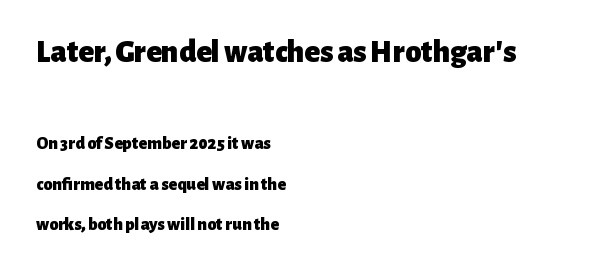
The first block has been scaled up relative to the second. Notice how the passage keeps a crisp vertical edge on the left only. The rendering keeps characters at their native spacing. How would I describe the line gaps? Wide and relaxed. The font is running at its bold setting.
